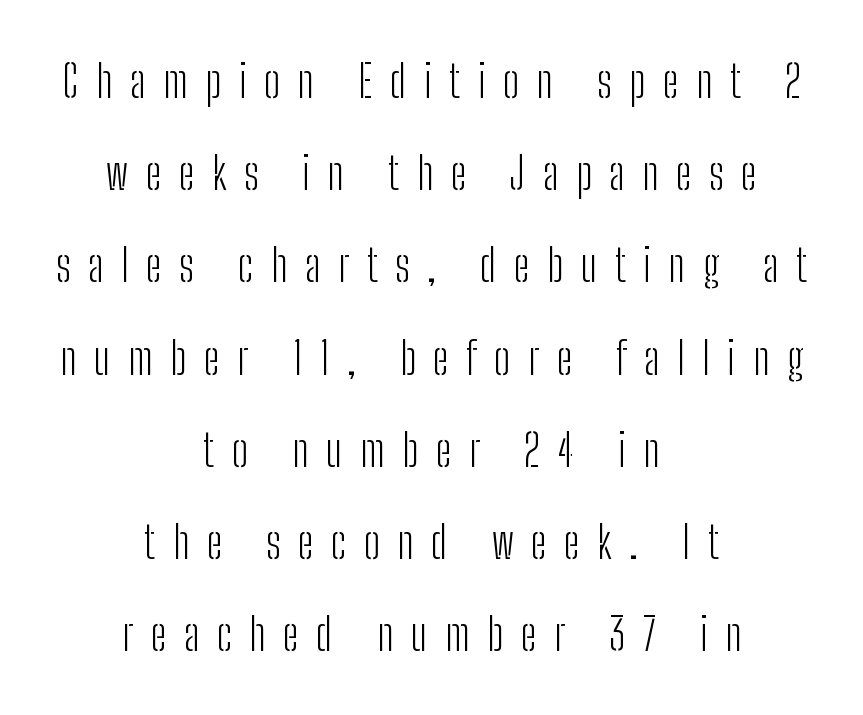
Q: Is the text bold? A: No.
Q: Is the text italic (slanted)? A: No, it is upright.
Q: Is the typeface a serif or a sans-serif typeface? A: Sans-serif.
Q: Is the text underlined? A: No.
Q: How is the paragraph aligned? A: Centered.
Q: Is the spacing between letters normal or unusually wide? A: Unusually wide.
Q: Is the spacing between lines tight, normal or loose? A: Loose.
Q: Width (condensed, normal, or wide)? A: Condensed.
Q: Stroke contrast? A: Low.
Q: x-height? A: Medium.
Q: Monospaced? A: No.
